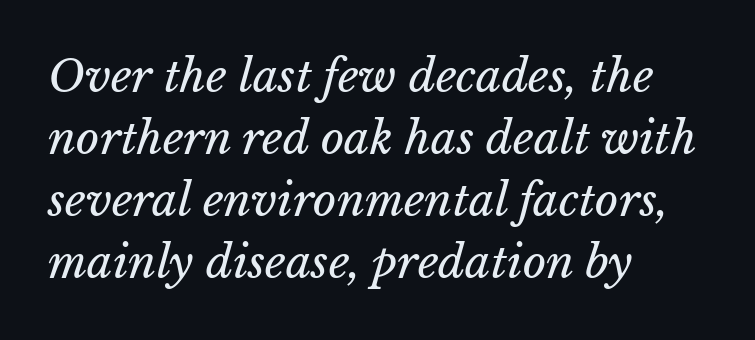
The image shows 45 px regular-weight type, italic (leaning right); set left-aligned, normal line spacing (1.38x), normal letter spacing, not underlined; low stroke contrast and a medium x-height.
